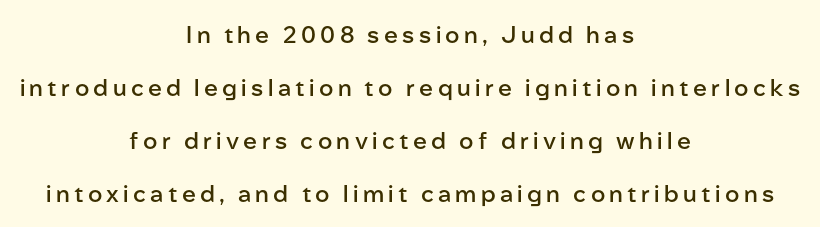
The image shows 23 px text type, upright; set centered, loose line spacing (2.3x), not underlined.
